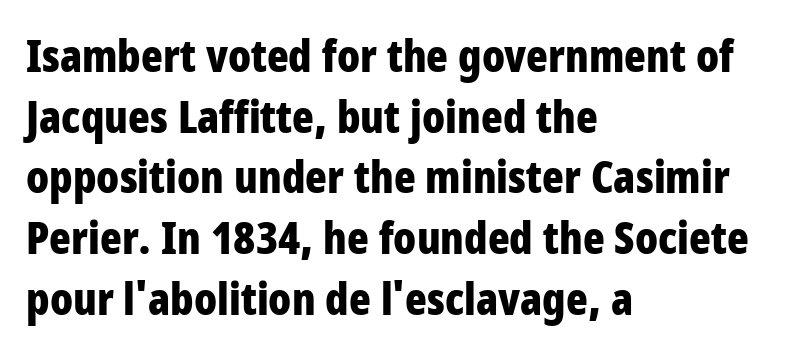
Q: Is the text bold? A: Yes.
Q: Is the text italic (slanted)? A: No, it is upright.
Q: Is the typeface a serif or a sans-serif typeface? A: Sans-serif.
Q: Is the text underlined? A: No.
Q: How is the paragraph aligned? A: Left-aligned.
Q: Is the spacing between letters normal or unusually wide? A: Normal.
Q: Is the spacing between lines tight, normal or loose? A: Normal.
Q: Width (condensed, normal, or wide)? A: Condensed.
Q: Stroke contrast? A: Low.
Q: x-height? A: Large.
Q: Monospaced? A: No.
